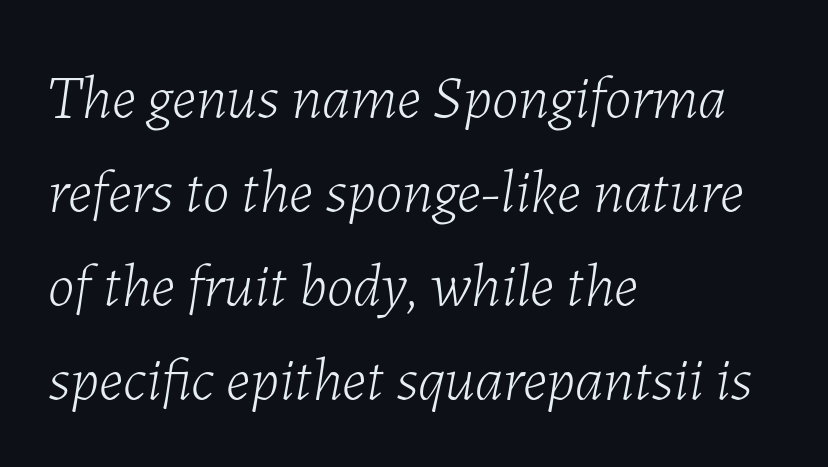
Q: Is the text bold? A: No.
Q: Is the text italic (slanted)? A: Yes, it leans right by about 7 degrees.
Q: Is the text underlined? A: No.
Q: How is the paragraph aligned? A: Left-aligned.
Q: Is the spacing between letters normal or unusually wide? A: Normal.
Q: Is the spacing between lines tight, normal or loose? A: Normal.
Q: Width (condensed, normal, or wide)? A: Normal.
Q: Stroke contrast? A: Low.
Q: x-height? A: Medium.
Q: Monospaced? A: No.
